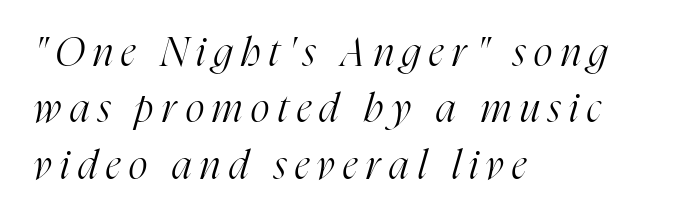
{"serif": "yes", "italic": "yes", "lean": "right", "slant_degrees": 16, "bold": "no", "weight": "light", "width": "condensed", "stroke_contrast": "high", "x_height": "medium", "monospaced": "no", "underline": "no", "align": "left", "line_spacing": "normal", "line_spacing_ratio": 1.41, "letter_spacing": "wide", "letter_spacing_em": 0.22, "glyph_px": 40}
